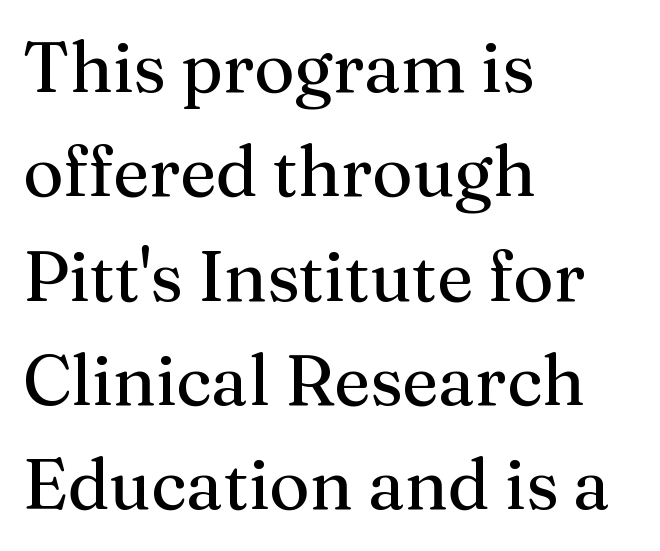
Nope, not italic — everything's standing straight. The typesetter chose a ragged-right arrangement here. Each row of text sits above clean, open space. Looks like regular typesetting: each glyph gets only the width it needs.
